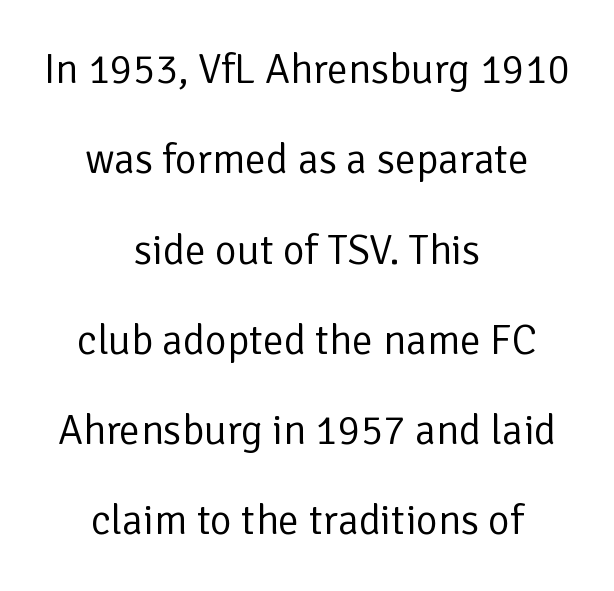
Q: Is the text bold? A: No.
Q: Is the text italic (slanted)? A: No, it is upright.
Q: Is the typeface a serif or a sans-serif typeface? A: Sans-serif.
Q: Is the text underlined? A: No.
Q: How is the paragraph aligned? A: Centered.
Q: Is the spacing between letters normal or unusually wide? A: Normal.
Q: Is the spacing between lines tight, normal or loose? A: Loose.
Q: Width (condensed, normal, or wide)? A: Normal.
Q: Stroke contrast? A: Low.
Q: x-height? A: Medium.
Q: Monospaced? A: No.
